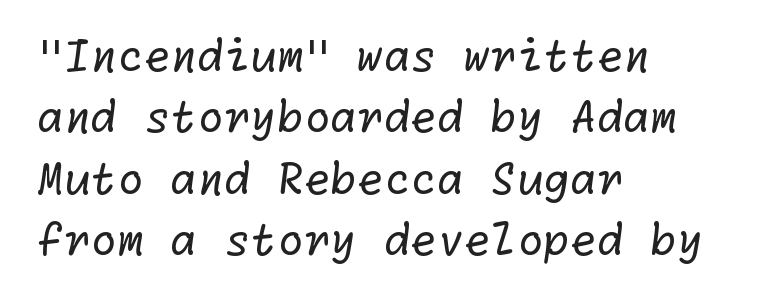
The letters look calm and open, with moderate or lighter stems. Stroke terminals: plain, sans-serif. The text block is weighted toward the left margin, trailing off unevenly rightward. The foot of each line stays bare and open. No extra tracking has been applied to these lines. The lines sit at an ordinary, default distance from one another.
